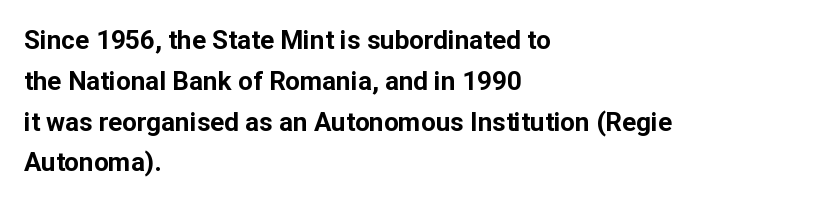
A dark, heavy texture on the line: the type is bold. Characters follow at the spacing the type designer built in. The designer left line spacing at the default. Unmarked baselines from the first word to the last. Posture: vertical.
